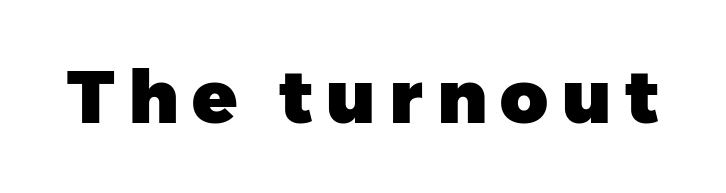
The image shows 74 px heavy sans-serif type, upright; set not underlined; low stroke contrast and a medium x-height.
